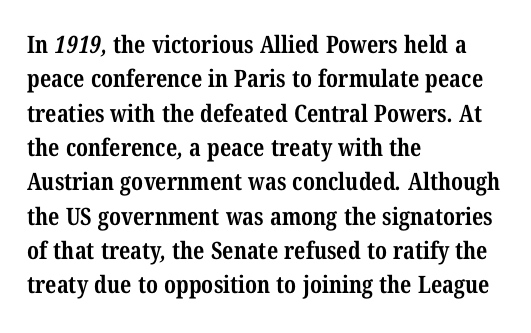
Caption: bold face, heavy strokes. Notice how descenders clear the ascenders below comfortably — that's standard leading. The specimen omits any rule beneath the text block's lines. Words appear dense and cohesive because spacing is normal. Visually the block forms a straight wall on the left and a jagged coastline on the right.
